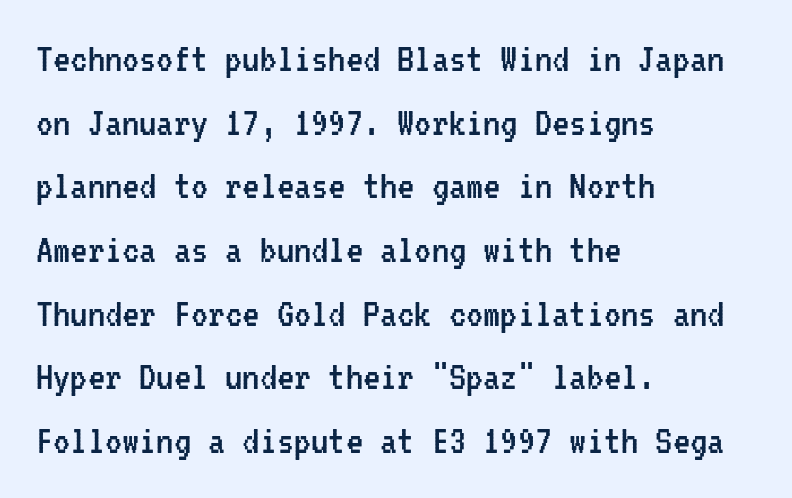
{"serif": "no", "italic": "no", "bold": "no", "weight": "regular", "width": "condensed", "stroke_contrast": "low", "x_height": "medium", "monospaced": "yes", "underline": "no", "align": "left", "line_spacing": "normal", "line_spacing_ratio": 1.48, "letter_spacing": "normal", "letter_spacing_em": 0.0, "glyph_px": 43}
